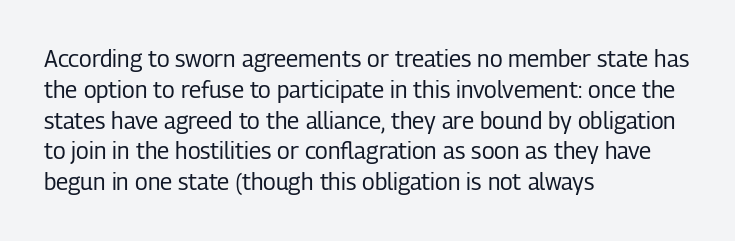
{"italic": "no", "bold": "no", "underline": "no", "align": "left", "line_spacing": "normal", "line_spacing_ratio": 1.34, "letter_spacing": "normal", "letter_spacing_em": 0.0, "glyph_px": 23}
